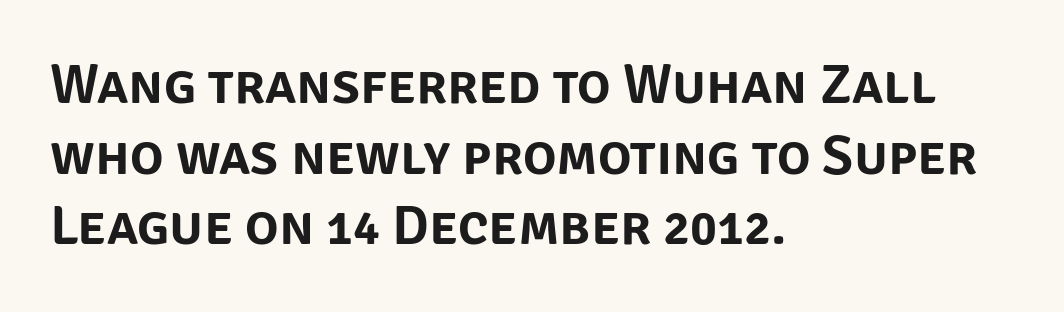
The image shows 56 px sans-serif type, upright; set left-aligned, normal line spacing (1.26x), normal letter spacing, not underlined; low stroke contrast and a large x-height.
